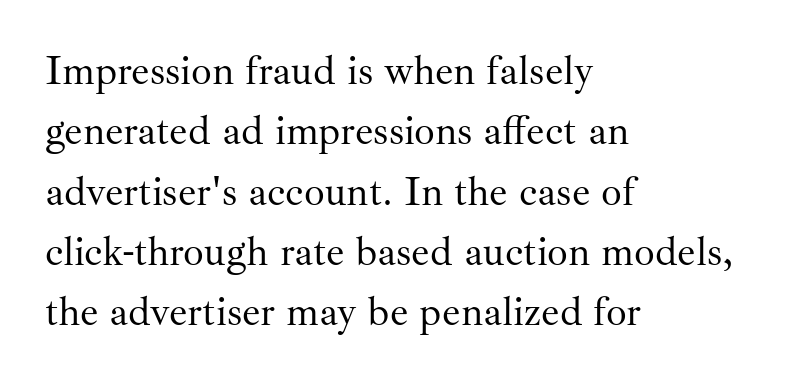
Baseline-to-baseline distance is the conventional proportion of letter height. The strokes are not fattened; the text isn't bold. The typeface chosen for these lines features serifs. The letters stand straight up with perfectly vertical stems. This sample is left-justified, so line endings fall wherever the words run out.
